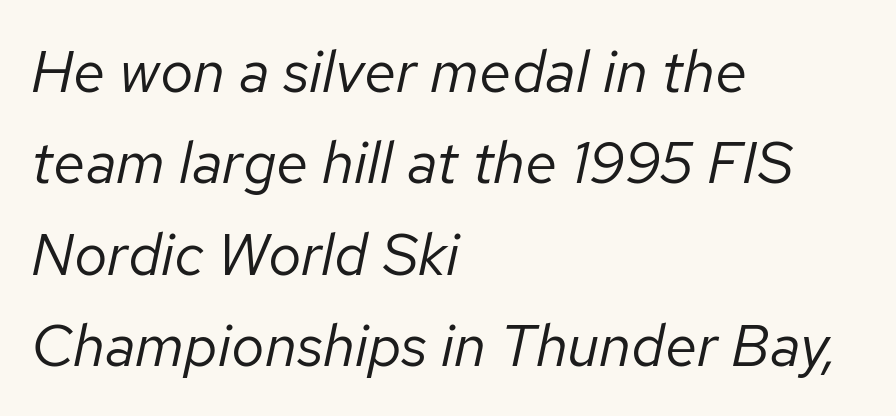
Caption: standard tracking, unaltered. You could not count columns in this text — the font is proportionally spaced. Students, observe: this is what conventionally led text looks like. Would a proofreader flag this as italicized? Yes.
